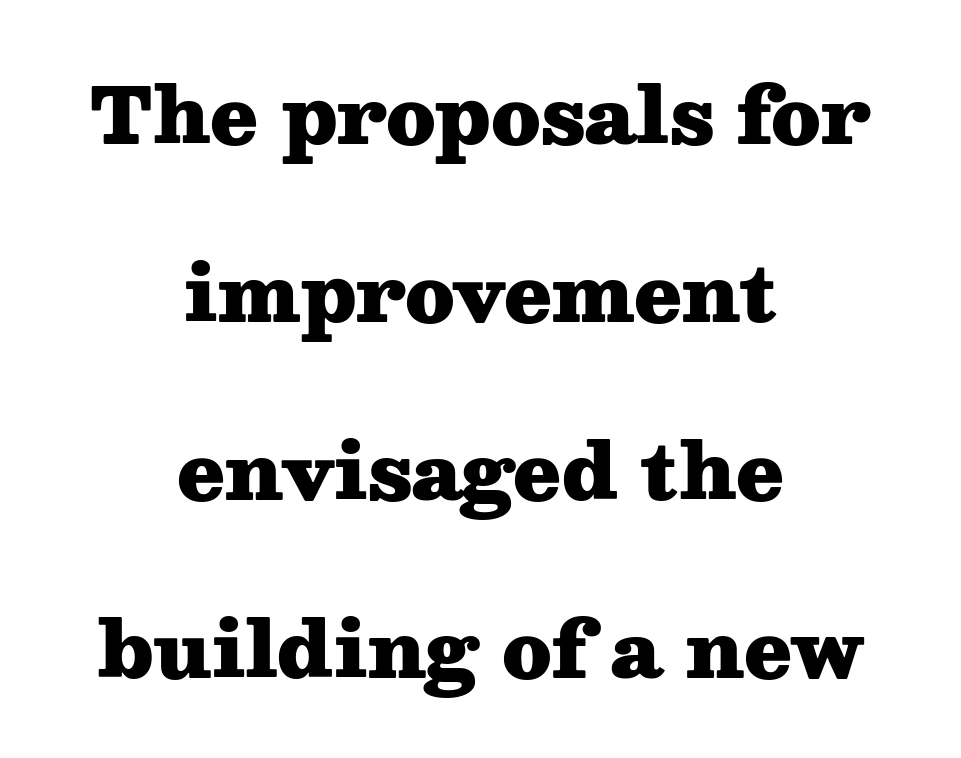
{"serif": "yes", "italic": "no", "bold": "yes", "weight": "heavy", "width": "wide", "stroke_contrast": "medium", "x_height": "medium", "monospaced": "no", "underline": "no", "align": "center", "line_spacing": "loose", "line_spacing_ratio": 2.31, "letter_spacing": "normal", "letter_spacing_em": 0.0, "glyph_px": 77}
